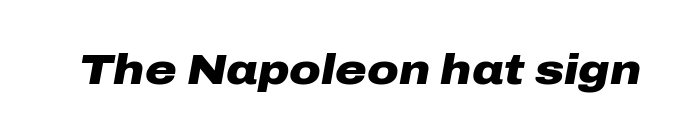
{"italic": "yes", "lean": "right", "slant_degrees": 10, "bold": "yes", "weight": "heavy", "width": "wide", "stroke_contrast": "low", "x_height": "medium", "monospaced": "no", "underline": "no", "letter_spacing": "normal", "letter_spacing_em": 0.0, "glyph_px": 43}
